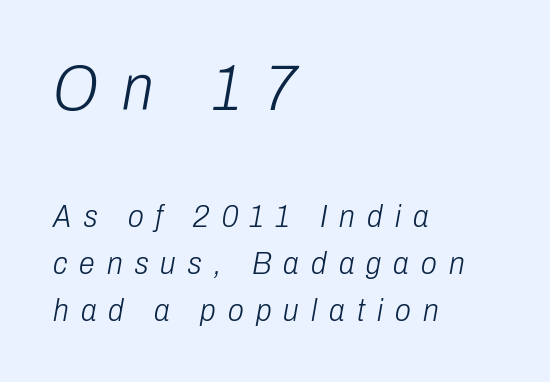
Note: larger setting up top, smaller setting below. The weight tops out at a normal text grade. The tracking jumps out immediately: characters are airy and widely separated. Plain, unruled lines of type. Here the designer chose a conventional face with non-uniform glyph widths. One glance says typical: line gaps are just what's usual.
